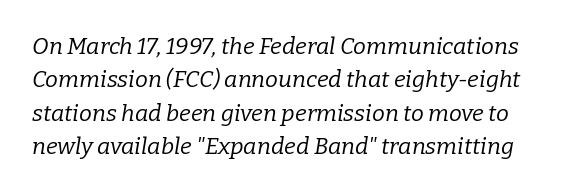
The image shows 23 px text type, italic (leaning right); set normal line spacing (1.45x), normal letter spacing, not underlined.
